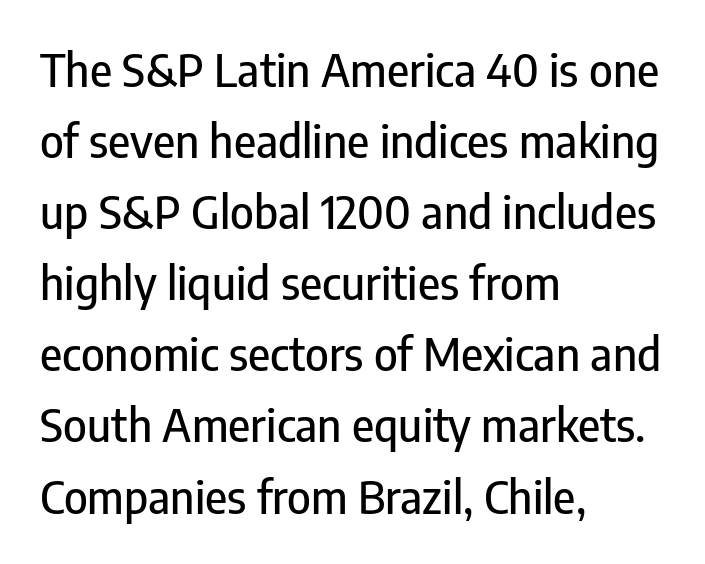
Q: Is the text italic (slanted)? A: No, it is upright.
Q: Is the typeface a serif or a sans-serif typeface? A: Sans-serif.
Q: Is the text underlined? A: No.
Q: How is the paragraph aligned? A: Left-aligned.
Q: Is the spacing between letters normal or unusually wide? A: Normal.
Q: Is the spacing between lines tight, normal or loose? A: Normal.
Q: Width (condensed, normal, or wide)? A: Condensed.
Q: Stroke contrast? A: Low.
Q: x-height? A: Medium.
Q: Monospaced? A: No.
